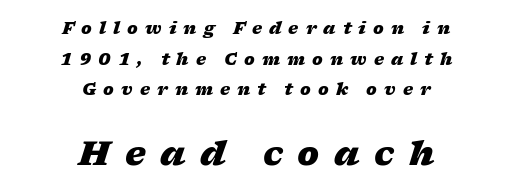
Q: Is the text bold? A: Yes.
Q: Is the text italic (slanted)? A: Yes, it leans right by about 17 degrees.
Q: Is the text underlined? A: No.
Q: How is the paragraph aligned? A: Centered.
Q: Is the spacing between letters normal or unusually wide? A: Unusually wide.
Q: Is the spacing between lines tight, normal or loose? A: Loose.
Q: Which block of text is set in a larger size, the first (top) or the second (bottom)? A: The second (bottom) one.
Q: Width (condensed, normal, or wide)? A: Wide.
Q: Stroke contrast? A: Low.
Q: x-height? A: Medium.
Q: Monospaced? A: No.
